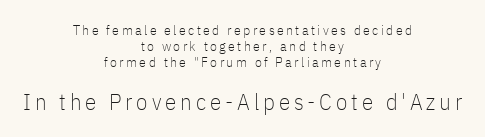
Rows of type sit shoulder to shoulder in the vertical direction. This reads as an unemphasized weight, regular at the heaviest. Is the lower block the larger one? Yes — the lower block carries the bigger type. Letters rest on an invisible, unmarked baseline.
